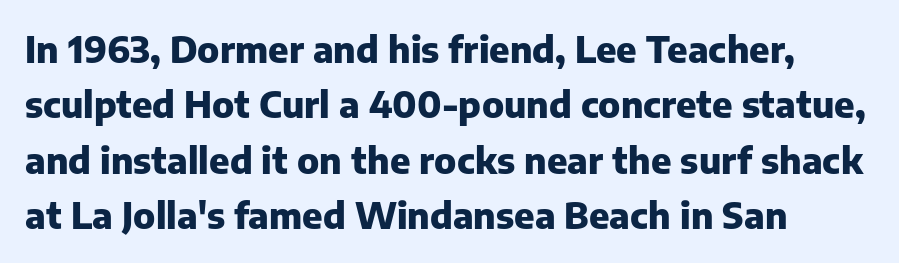
The line texture is even and compact thanks to regular tracking. In terms of weight, the rendering is a true, heavy bold. Short and long lines alike share a common starting point at left. Grotesque or geometric, the face here clearly has no serifs. The specimen omits any rule beneath the text block's lines.
